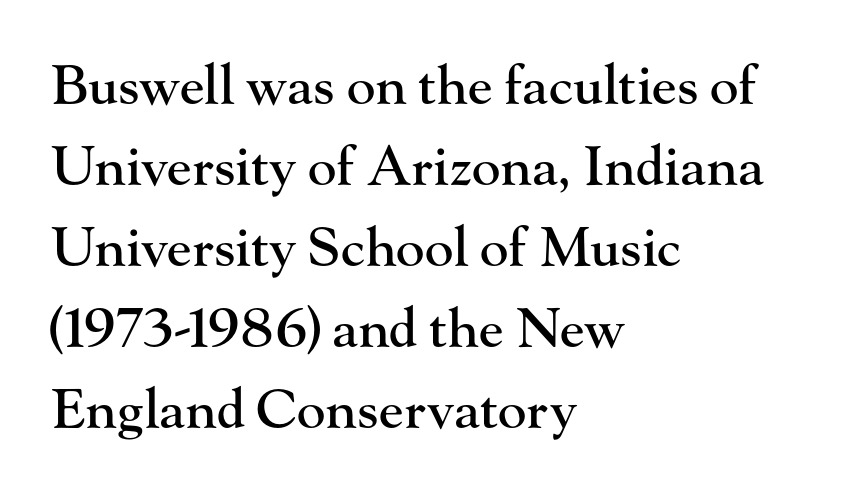
The image shows 54 px serif type, upright; set left-aligned, normal line spacing (1.5x), normal letter spacing, not underlined; high stroke contrast and a small x-height.
